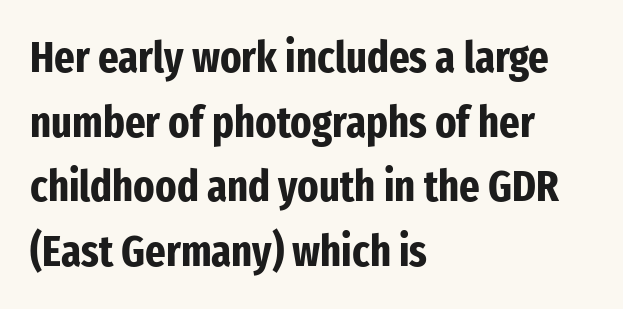
{"serif": "no", "italic": "no", "bold": "yes", "weight": "bold", "width": "condensed", "stroke_contrast": "low", "x_height": "medium", "monospaced": "no", "underline": "no", "align": "left", "line_spacing": "normal", "line_spacing_ratio": 1.47, "letter_spacing": "normal", "letter_spacing_em": 0.0, "glyph_px": 44}
